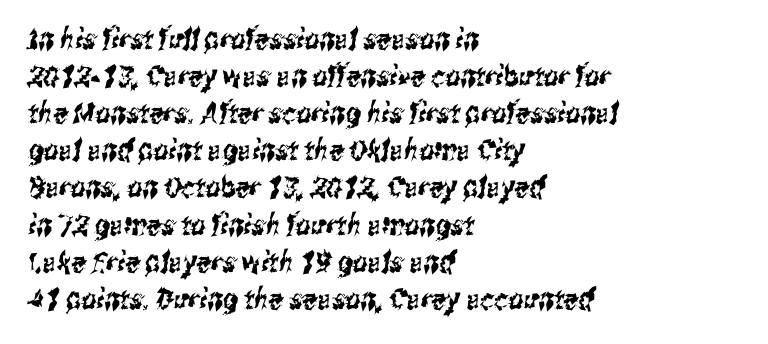
The gap between lines stays unmarked. The glyphs in this specimen are sans serif. The vertical gap from one line to the next is medium. Honestly, the letter spacing is just normal — you wouldn't notice it. Note the varied advance widths — an 'i' is clearly narrower than an 'm'.
